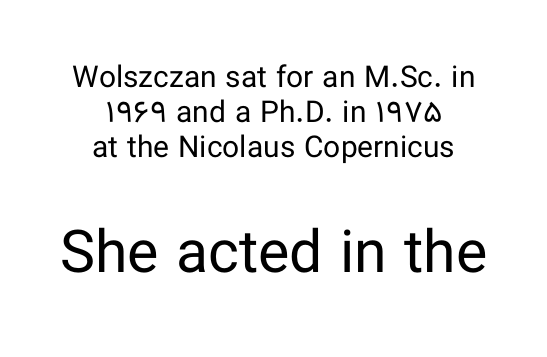
The image shows 59 px regular-weight sans-serif type, upright; set centered, line spacing 1.17x, normal letter spacing, not underlined; the second (bottom) block is 1.97x larger; low stroke contrast and a medium x-height.
